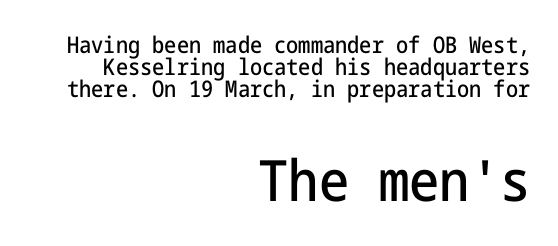
Has an underline been added? It has not. The block sitting lower on the canvas is the one with enlarged characters. This is sans-serif lettering, the kind often seen on screens and signage. Typeset ragged left — the right edge is the straight one. Letter spacing: default. It's the straight-up-and-down kind of type.
